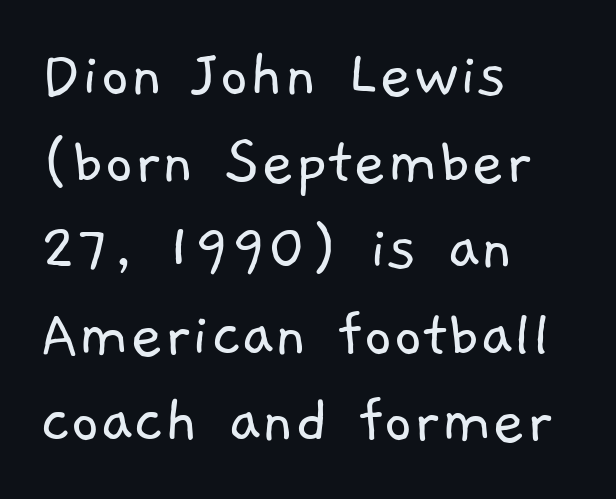
What kind of face is this? One without serifs — a sans. A classic flush-left, rag-right setting is used for this passage. A bare baseline throughout the passage. This rendering leaves character spacing at its baseline value. This sample has the flowing, uneven cadence of proportional lettering. Weight: in the light-to-regular range.
